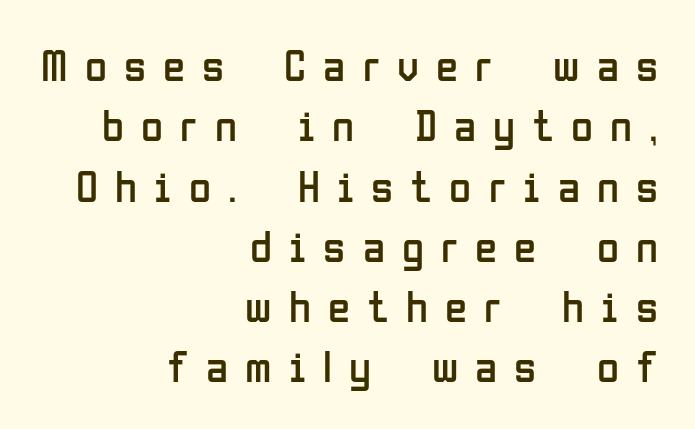
Q: Is the text bold? A: No.
Q: Is the text italic (slanted)? A: No, it is upright.
Q: Is the typeface a serif or a sans-serif typeface? A: Sans-serif.
Q: Is the text underlined? A: No.
Q: How is the paragraph aligned? A: Right-aligned.
Q: Is the spacing between letters normal or unusually wide? A: Unusually wide.
Q: Is the spacing between lines tight, normal or loose? A: Normal.
Q: Width (condensed, normal, or wide)? A: Condensed.
Q: Stroke contrast? A: Low.
Q: x-height? A: Medium.
Q: Monospaced? A: No.
